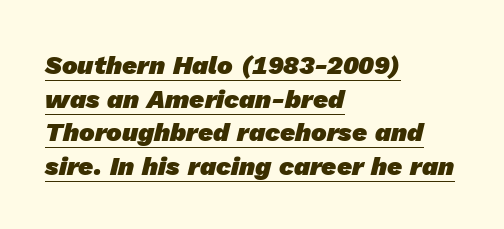
{"bold": "yes", "underline": "yes", "align": "left", "line_spacing": "normal", "line_spacing_ratio": 1.29, "letter_spacing": "normal", "letter_spacing_em": 0.0, "glyph_px": 26}
